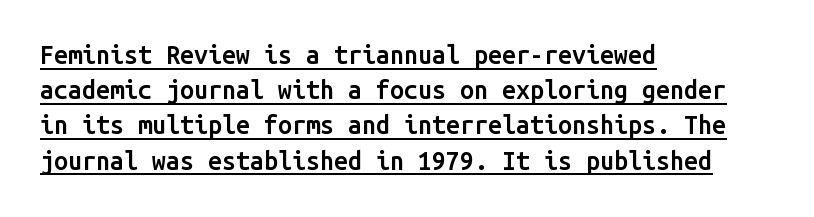
Words appear dense and cohesive because spacing is normal. Rendered with straight, roman letterforms. Does the copy run flush right? No — it runs flush left. Summary of vertical rhythm: regular, with standard interline spacing. Emphasis by weight is partial: semibold. Decoration check: the copy is underlined.
